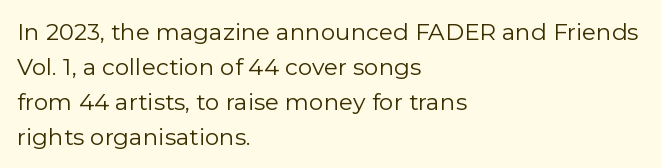
{"italic": "no", "bold": "no", "underline": "no", "align": "left", "line_spacing": "normal", "line_spacing_ratio": 1.52, "letter_spacing": "normal", "letter_spacing_em": 0.0, "glyph_px": 23}
